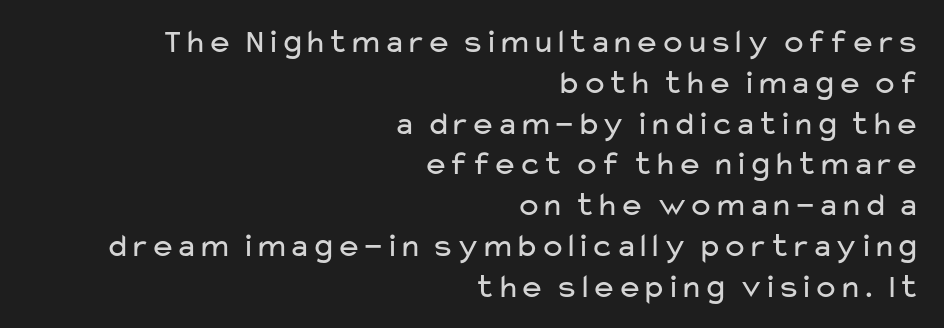
Q: Is the text bold? A: No.
Q: Is the text italic (slanted)? A: No, it is upright.
Q: Is the typeface a serif or a sans-serif typeface? A: Sans-serif.
Q: Is the text underlined? A: No.
Q: How is the paragraph aligned? A: Right-aligned.
Q: Is the spacing between letters normal or unusually wide? A: Normal.
Q: Width (condensed, normal, or wide)? A: Wide.
Q: Stroke contrast? A: Low.
Q: x-height? A: Medium.
Q: Monospaced? A: No.
